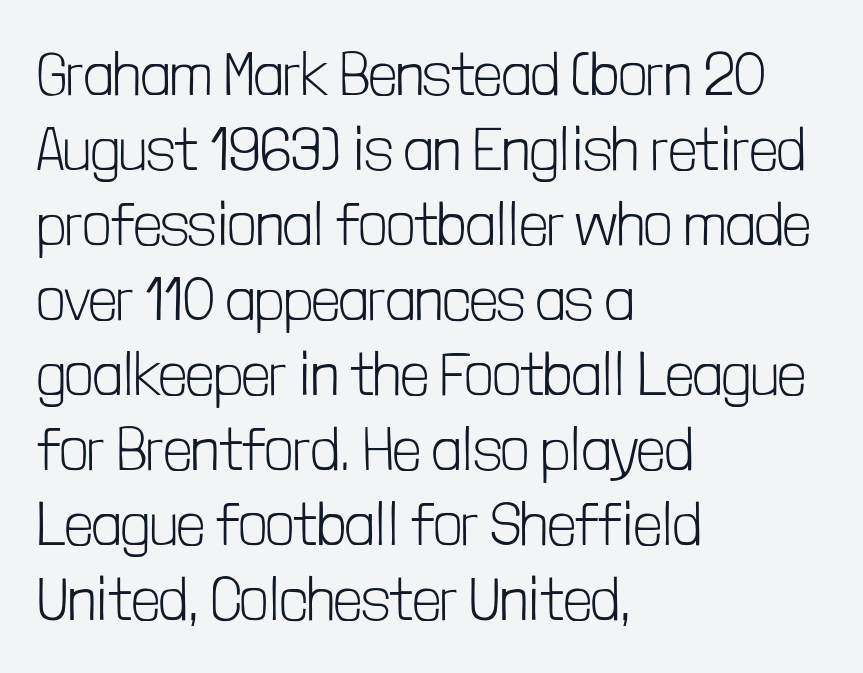
The image shows 61 px light, condensed sans-serif type, upright; set left-aligned, line spacing 1.23x, normal letter spacing, not underlined; low stroke contrast and a medium x-height.
